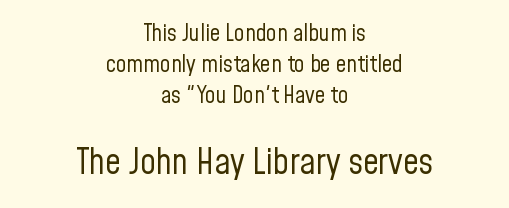
Q: Is the text bold? A: No.
Q: Is the text italic (slanted)? A: No, it is upright.
Q: Is the typeface a serif or a sans-serif typeface? A: Sans-serif.
Q: Is the text underlined? A: No.
Q: How is the paragraph aligned? A: Centered.
Q: Is the spacing between letters normal or unusually wide? A: Normal.
Q: Is the spacing between lines tight, normal or loose? A: Normal.
Q: Which block of text is set in a larger size, the first (top) or the second (bottom)? A: The second (bottom) one.
Q: Width (condensed, normal, or wide)? A: Condensed.
Q: Stroke contrast? A: Low.
Q: x-height? A: Medium.
Q: Monospaced? A: No.
